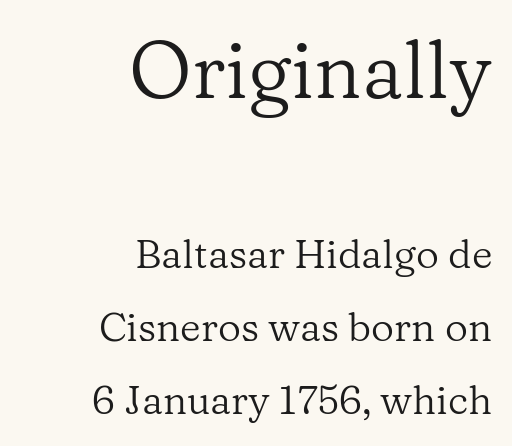
Q: Is the text bold? A: No.
Q: Is the text italic (slanted)? A: No, it is upright.
Q: Is the typeface a serif or a sans-serif typeface? A: Serif.
Q: Is the text underlined? A: No.
Q: How is the paragraph aligned? A: Right-aligned.
Q: Is the spacing between letters normal or unusually wide? A: Normal.
Q: Which block of text is set in a larger size, the first (top) or the second (bottom)? A: The first (top) one.
Q: Width (condensed, normal, or wide)? A: Normal.
Q: Stroke contrast? A: Low.
Q: x-height? A: Medium.
Q: Monospaced? A: No.
